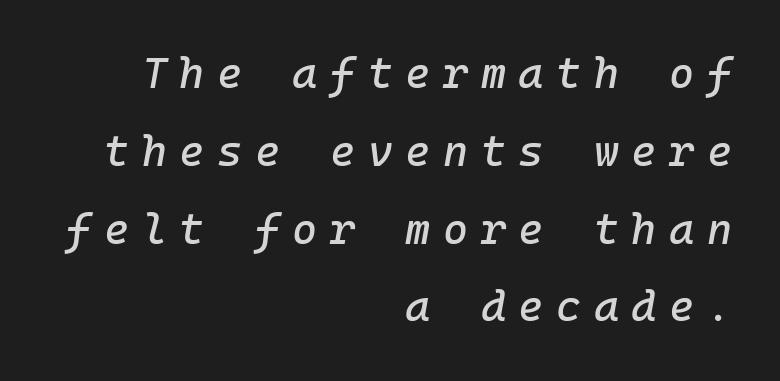
Clear beneath every line of the passage. The gaps between neighbouring characters are conspicuously large. These lines stack with their right ends in a neat column. The axis of the letterforms is tilted away from vertical.
